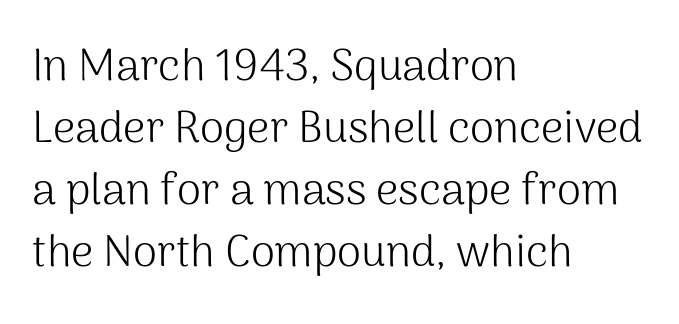
{"serif": "no", "italic": "no", "bold": "no", "weight": "light", "width": "normal", "stroke_contrast": "medium", "x_height": "medium", "monospaced": "no", "underline": "no", "align": "left", "line_spacing": "normal", "line_spacing_ratio": 1.41, "letter_spacing": "normal", "letter_spacing_em": 0.0, "glyph_px": 44}
